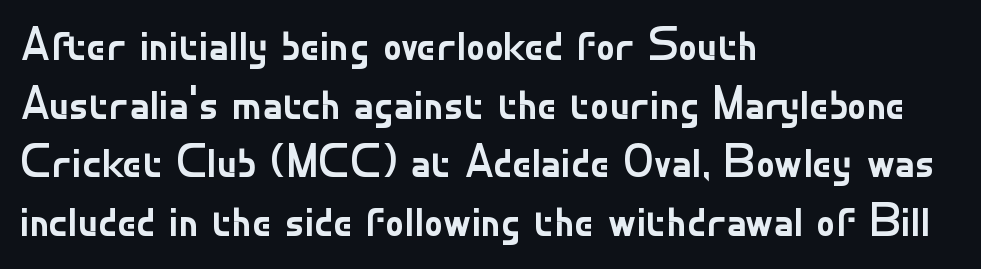
The typography opts for an upright posture over an oblique one. The cut favours lightness, reaching ordinary text weight at its darkest. The lines are quadded left. Does extra space separate the letters? No, they use regular spacing.
